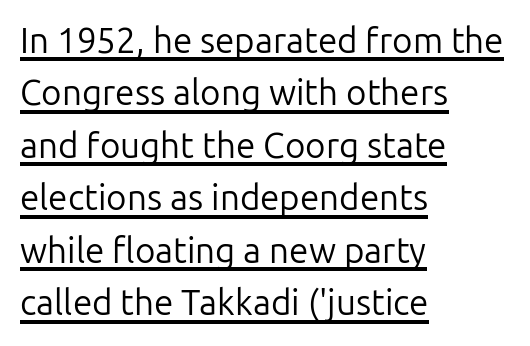
{"serif": "no", "italic": "no", "bold": "no", "weight": "regular", "width": "normal", "stroke_contrast": "low", "x_height": "medium", "monospaced": "no", "underline": "yes", "align": "left", "line_spacing": "normal", "line_spacing_ratio": 1.5, "letter_spacing": "normal", "letter_spacing_em": 0.0, "glyph_px": 35}
